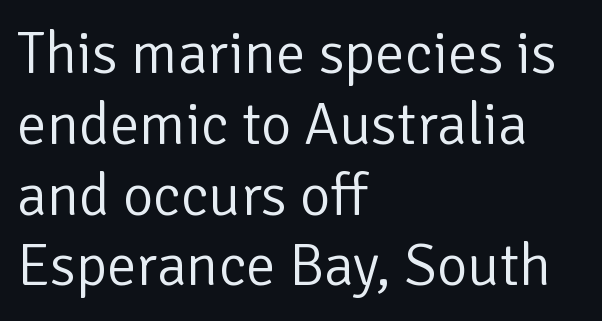
{"serif": "no", "italic": "no", "bold": "no", "weight": "light", "width": "normal", "stroke_contrast": "low", "x_height": "medium", "monospaced": "no", "underline": "no", "align": "left", "line_spacing_ratio": 1.2, "letter_spacing": "normal", "letter_spacing_em": 0.0, "glyph_px": 59}
